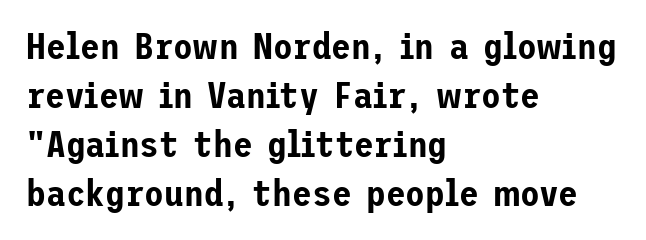
The image shows 36 px sans-serif type, upright; set left-aligned, normal line spacing (1.36x), normal letter spacing, not underlined; low stroke contrast and a medium x-height.
